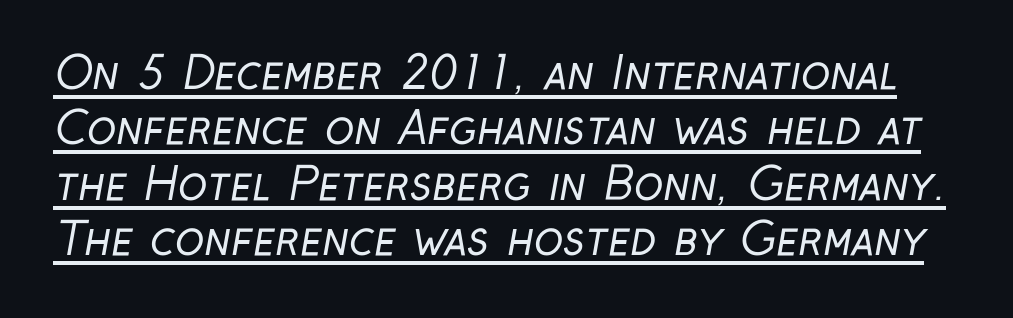
The passage shown is typeset with a sans-serif family. Heaviness? Minimal to ordinary, like unemphasized prose. A typesetter would call this proportional, since set widths differ per character. Quick note: interline space is typical. Tracking value appears to be zero — textbook default spacing. Honestly, the underline is the first thing you notice here.
